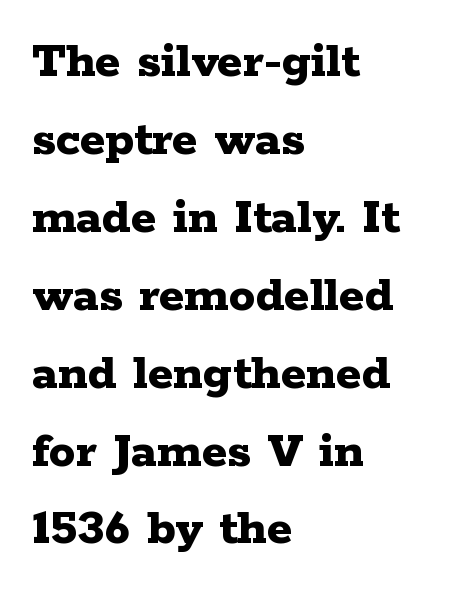
Q: Is the text bold? A: Yes.
Q: Is the text italic (slanted)? A: No, it is upright.
Q: Is the typeface a serif or a sans-serif typeface? A: Serif.
Q: Is the text underlined? A: No.
Q: How is the paragraph aligned? A: Left-aligned.
Q: Is the spacing between letters normal or unusually wide? A: Normal.
Q: Is the spacing between lines tight, normal or loose? A: Normal.
Q: Width (condensed, normal, or wide)? A: Wide.
Q: Stroke contrast? A: Low.
Q: x-height? A: Medium.
Q: Monospaced? A: No.
